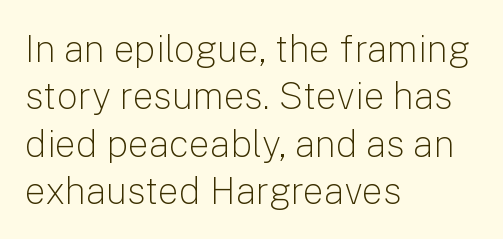
Q: Is the text bold? A: No.
Q: Is the text italic (slanted)? A: No, it is upright.
Q: Is the typeface a serif or a sans-serif typeface? A: Sans-serif.
Q: Is the text underlined? A: No.
Q: How is the paragraph aligned? A: Left-aligned.
Q: Is the spacing between letters normal or unusually wide? A: Normal.
Q: Is the spacing between lines tight, normal or loose? A: Normal.
Q: Width (condensed, normal, or wide)? A: Normal.
Q: Stroke contrast? A: Low.
Q: x-height? A: Medium.
Q: Monospaced? A: No.
